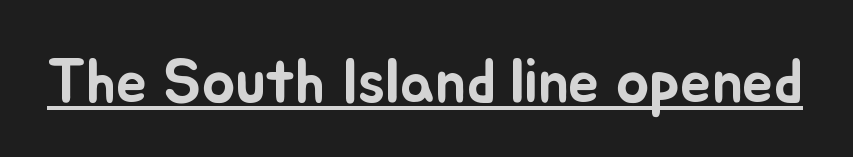
Q: Is the text italic (slanted)? A: No, it is upright.
Q: Is the text underlined? A: Yes.
Q: Is the spacing between letters normal or unusually wide? A: Normal.
Q: Width (condensed, normal, or wide)? A: Normal.
Q: Stroke contrast? A: Low.
Q: x-height? A: Small.
Q: Monospaced? A: No.
